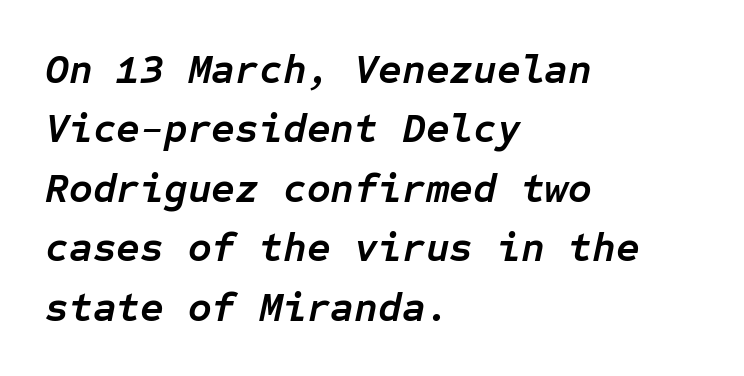
The image shows 41 px semibold type, italic (leaning right), monospaced; set left-aligned, normal line spacing (1.45x), normal letter spacing, not underlined; low stroke contrast and a medium x-height.
